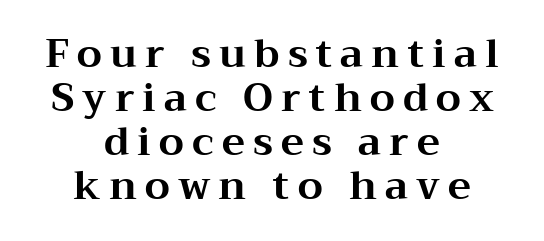
{"serif": "yes", "italic": "no", "bold": "yes", "weight": "bold", "width": "wide", "stroke_contrast": "medium", "x_height": "medium", "monospaced": "no", "underline": "no", "align": "center", "line_spacing": "tight", "line_spacing_ratio": 1.13, "letter_spacing": "wide", "letter_spacing_em": 0.21, "glyph_px": 39}
